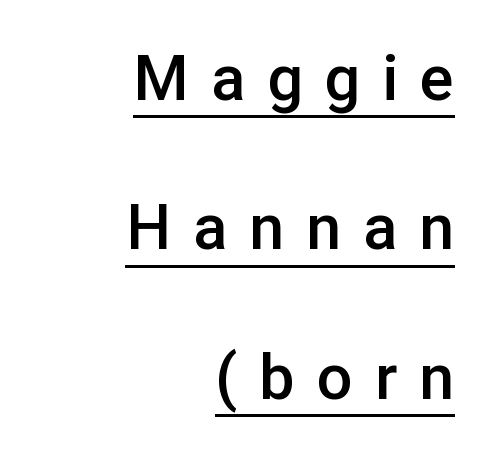
On the weight axis this lands at semibold, roughly 600. The lettering is marked with a stroke running underneath it. The typeface chosen for these lines omits serifs. All the whitespace from short lines collects on the left.
